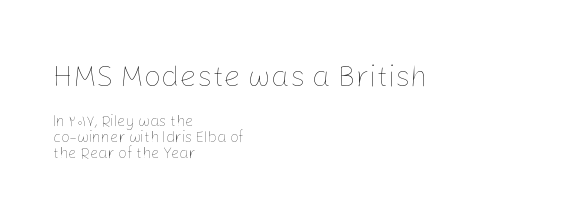
Large over small — that's the arrangement of the two blocks here. Rendered with straight, roman letterforms. The string is rendered with underlining switched off. This sample trades vertical openness for compactness between lines. Does extra space separate the letters? No, they use regular spacing.
